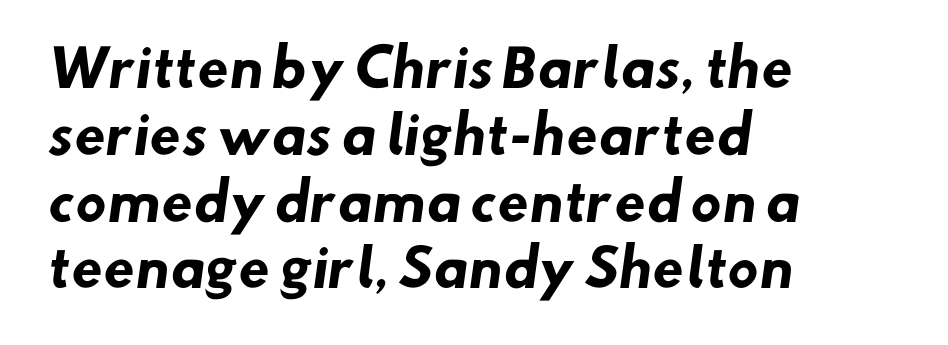
{"serif": "no", "bold": "yes", "weight": "heavy", "width": "normal", "stroke_contrast": "low", "x_height": "small", "monospaced": "no", "underline": "no", "align": "left", "line_spacing": "normal", "line_spacing_ratio": 1.31, "letter_spacing": "normal", "letter_spacing_em": 0.0, "glyph_px": 51}
